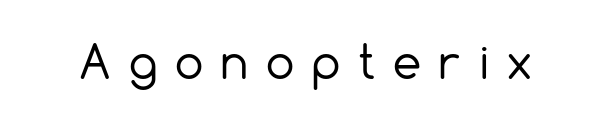
The image shows 45 px regular-weight sans-serif type, upright; set unusually wide letter spacing (+0.4 em), not underlined; a medium x-height.
